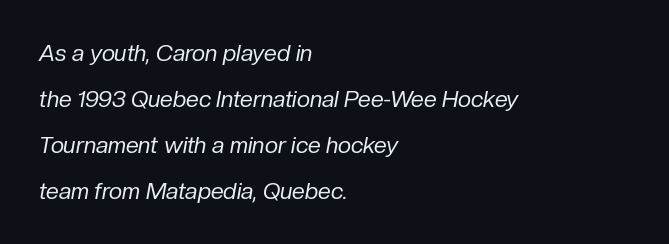
Q: Is the text bold? A: No.
Q: Is the text italic (slanted)? A: Yes, it leans right by about 10 degrees.
Q: Is the text underlined? A: No.
Q: How is the paragraph aligned? A: Left-aligned.
Q: Is the spacing between letters normal or unusually wide? A: Normal.
Q: Is the spacing between lines tight, normal or loose? A: Loose.
